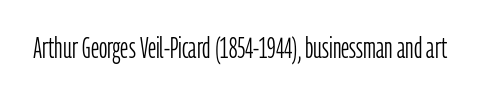
Q: Is the text bold? A: No.
Q: Is the text italic (slanted)? A: No, it is upright.
Q: Is the typeface a serif or a sans-serif typeface? A: Sans-serif.
Q: Is the text underlined? A: No.
Q: Is the spacing between letters normal or unusually wide? A: Normal.
Q: Width (condensed, normal, or wide)? A: Condensed.
Q: Stroke contrast? A: Low.
Q: x-height? A: Medium.
Q: Monospaced? A: No.
